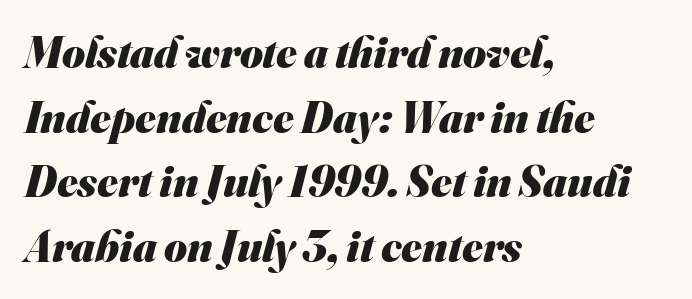
The image shows 44 px heavy sans-serif type; set left-aligned, normal line spacing (1.47x), normal letter spacing, not underlined; medium stroke contrast and a small x-height.
